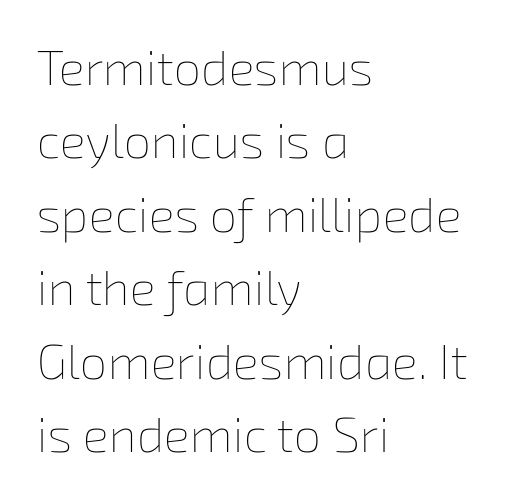
{"bold": "no", "weight": "thin", "width": "normal", "stroke_contrast": "low", "x_height": "medium", "monospaced": "no", "underline": "no", "align": "left", "line_spacing": "normal", "line_spacing_ratio": 1.5, "letter_spacing": "normal", "letter_spacing_em": 0.0, "glyph_px": 49}
